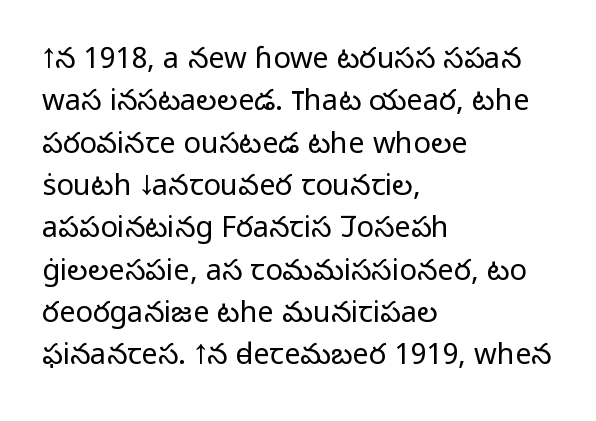
Q: Is the text bold? A: No.
Q: Is the text italic (slanted)? A: No, it is upright.
Q: Is the typeface a serif or a sans-serif typeface? A: Sans-serif.
Q: Is the text underlined? A: No.
Q: How is the paragraph aligned? A: Left-aligned.
Q: Is the spacing between letters normal or unusually wide? A: Normal.
Q: Is the spacing between lines tight, normal or loose? A: Normal.
Q: Width (condensed, normal, or wide)? A: Normal.
Q: Stroke contrast? A: Low.
Q: x-height? A: Medium.
Q: Monospaced? A: No.
